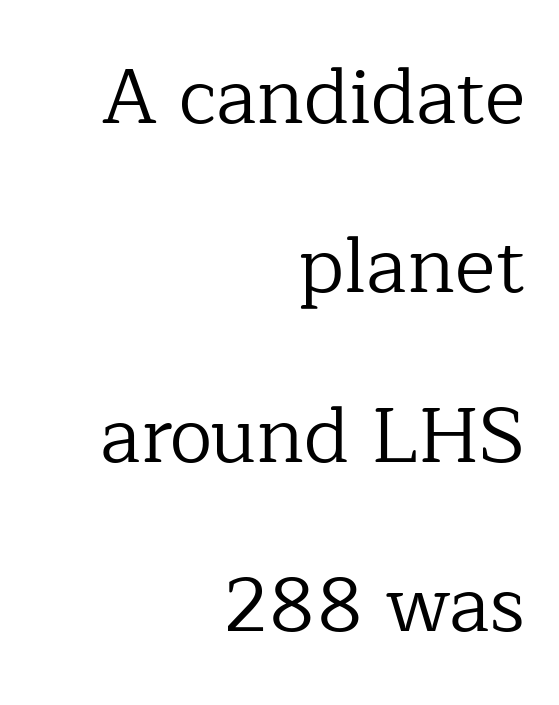
The image shows 77 px regular-weight serif type, upright; set right-aligned, loose line spacing (2.2x), normal letter spacing, not underlined; low stroke contrast and a medium x-height.
